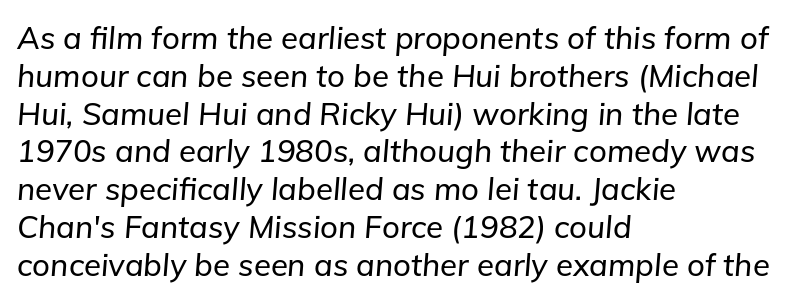
The image shows 31 px text type, italic (leaning right); set left-aligned, line spacing 1.22x, normal letter spacing, not underlined; low stroke contrast and a medium x-height.
